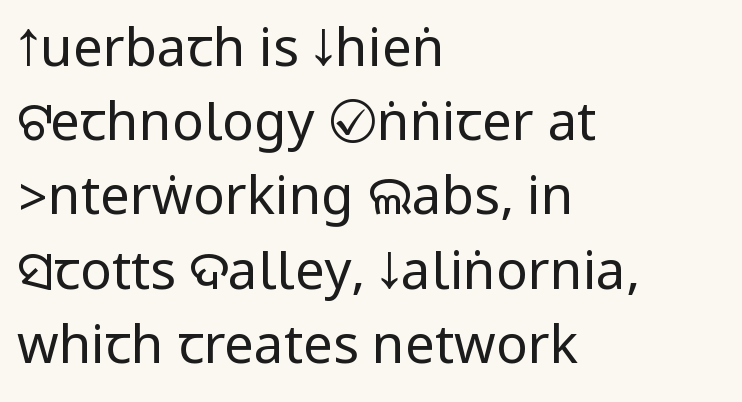
The image shows 53 px regular-weight, condensed sans-serif type, upright; set left-aligned, normal line spacing (1.4x), normal letter spacing, not underlined; low stroke contrast.
